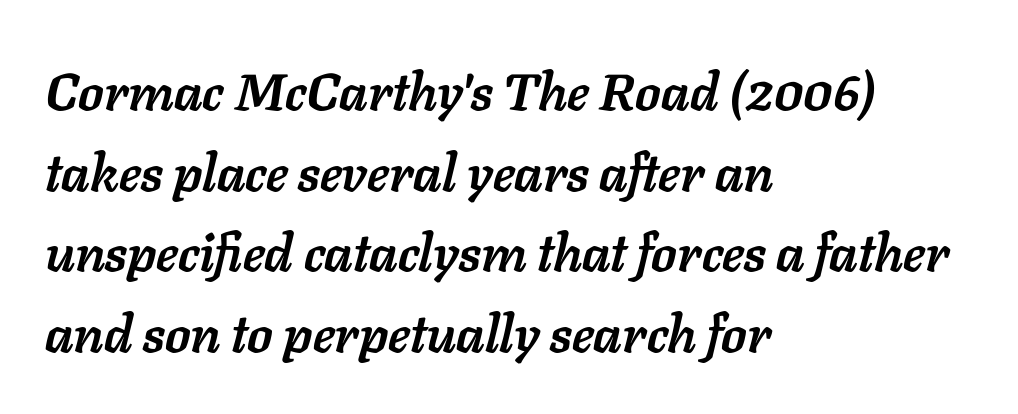
Q: Is the text bold? A: Yes.
Q: Is the text italic (slanted)? A: Yes, it leans right by about 11 degrees.
Q: Is the text underlined? A: No.
Q: How is the paragraph aligned? A: Left-aligned.
Q: Is the spacing between letters normal or unusually wide? A: Normal.
Q: Is the spacing between lines tight, normal or loose? A: Normal.
Q: Width (condensed, normal, or wide)? A: Normal.
Q: Stroke contrast? A: Low.
Q: x-height? A: Medium.
Q: Monospaced? A: No.
